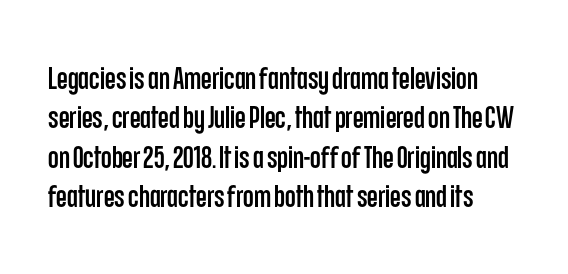
The image shows 31 px condensed sans-serif type, upright; set normal line spacing (1.27x), normal letter spacing, not underlined; low stroke contrast and a large x-height.
